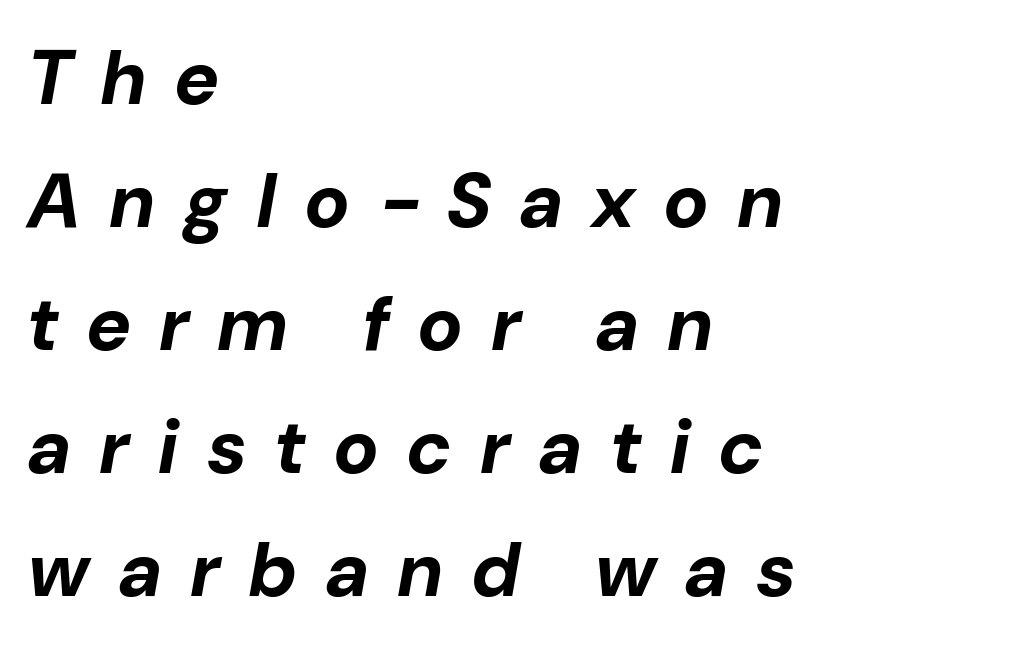
The area under the type is left untouched. This sample has the flowing, uneven cadence of proportional lettering. These lines were composed using italics. The tracking reads as deliberately expanded to a designer's eye.
